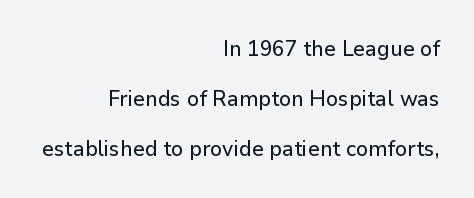
The image shows 21 px text type, upright; set right-aligned, loose line spacing (2.38x), normal letter spacing, not underlined.
